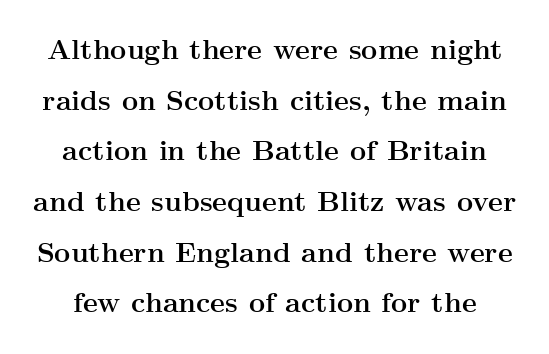
The image shows 28 px semibold, wide serif type, upright; set line spacing 1.81x, normal letter spacing, not underlined; medium stroke contrast and a small x-height.
